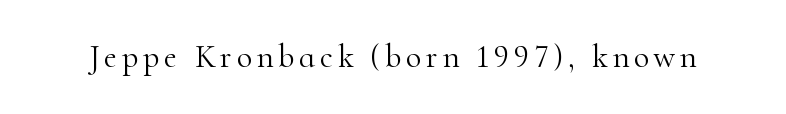
This rendering features lettering with no underline. Each letter keeps its own natural width here, so spacing adapts to shape. Is the stroke heavy? The answer is a plain regular-or-lighter. This is roman type, the default non-slanted kind.
